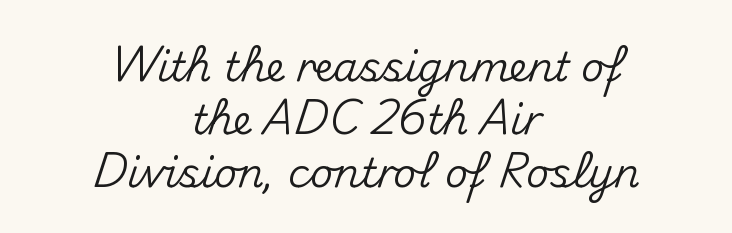
The image shows 40 px sans-serif type; set centered, normal line spacing (1.33x), normal letter spacing, not underlined; medium stroke contrast and a small x-height.
